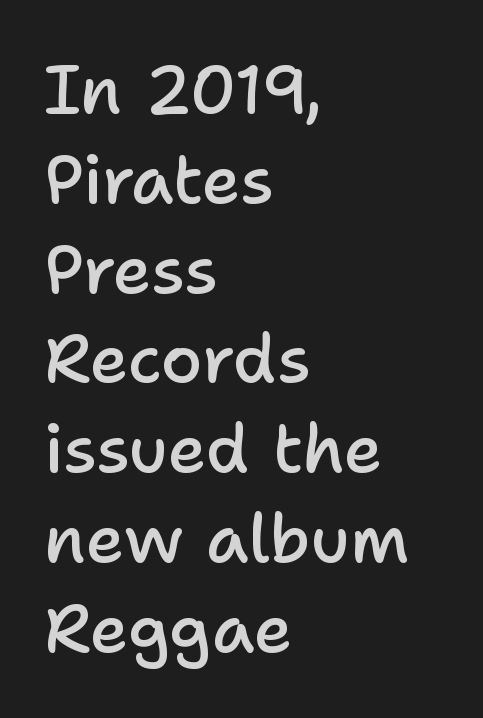
Q: Is the text bold? A: Semi-bold.
Q: Is the text italic (slanted)? A: No, it is upright.
Q: Is the typeface a serif or a sans-serif typeface? A: Sans-serif.
Q: Is the text underlined? A: No.
Q: How is the paragraph aligned? A: Left-aligned.
Q: Is the spacing between letters normal or unusually wide? A: Normal.
Q: Is the spacing between lines tight, normal or loose? A: Normal.
Q: Width (condensed, normal, or wide)? A: Normal.
Q: Stroke contrast? A: Low.
Q: x-height? A: Medium.
Q: Monospaced? A: No.
